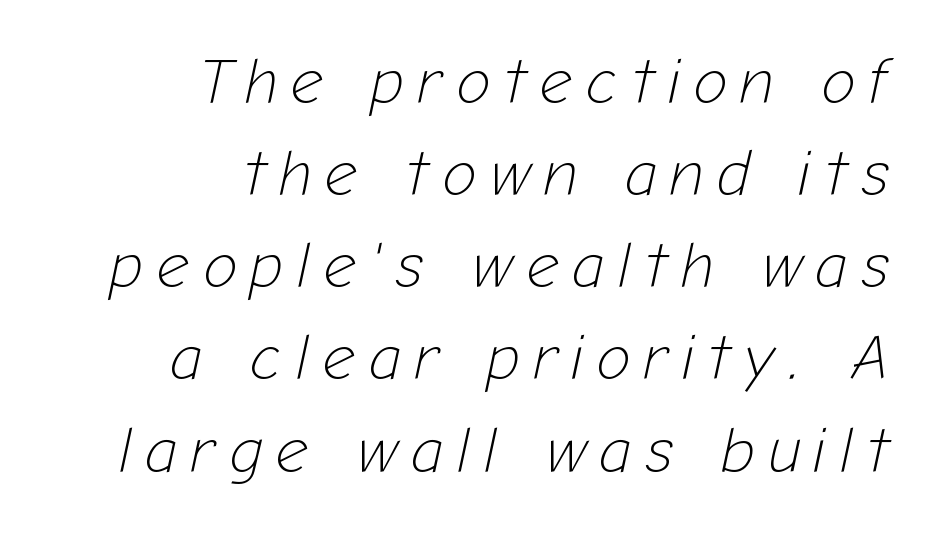
The setting favours the right margin, as signatures and pull-quotes sometimes do. Whoever set this chose a conventional vertical rhythm. The font is comparable to plain body text, perhaps lighter. The string is rendered with underlining switched off. Tracking value appears strongly positive — letters spread wide.
